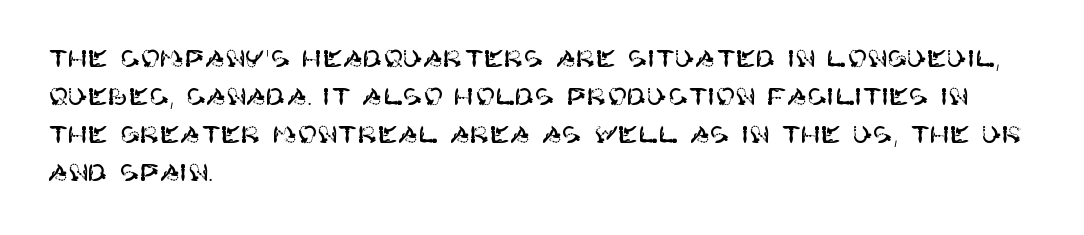
Q: Is the text italic (slanted)? A: No, it is upright.
Q: Is the text underlined? A: No.
Q: How is the paragraph aligned? A: Left-aligned.
Q: Is the spacing between letters normal or unusually wide? A: Normal.
Q: Is the spacing between lines tight, normal or loose? A: Normal.
